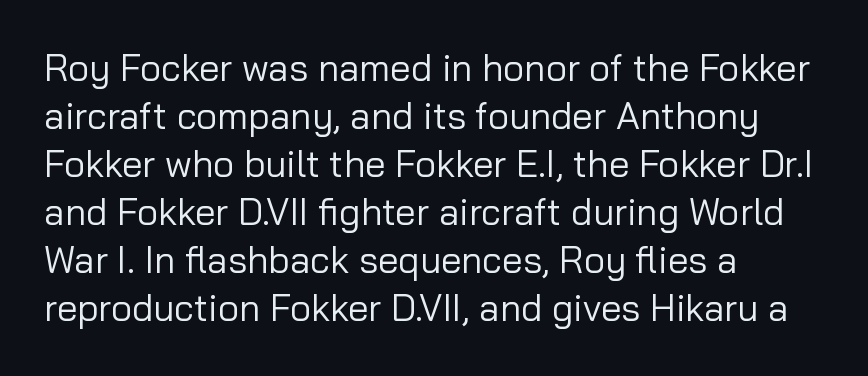
{"serif": "no", "italic": "no", "bold": "no", "weight": "regular", "width": "normal", "stroke_contrast": "low", "x_height": "medium", "monospaced": "no", "underline": "no", "align": "left", "line_spacing": "normal", "line_spacing_ratio": 1.3, "letter_spacing": "normal", "letter_spacing_em": 0.0, "glyph_px": 37}
